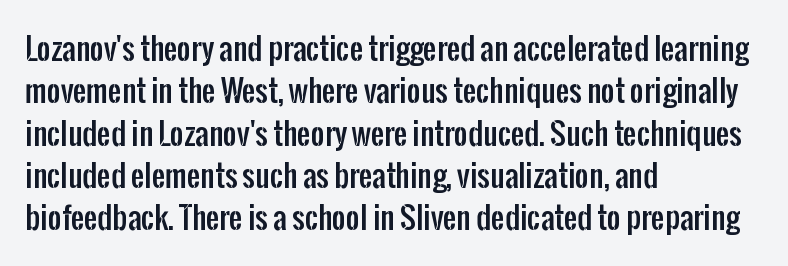
Nobody drew a line under any word here. These lines keep a tight, regular rhythm from letter to letter. Varying glyph widths throughout — classic text-font behaviour. The letters stand upright; this is a roman face. Caption: multi-line text, flush left, ragged right. Leading matches the norm, producing a regular column.
